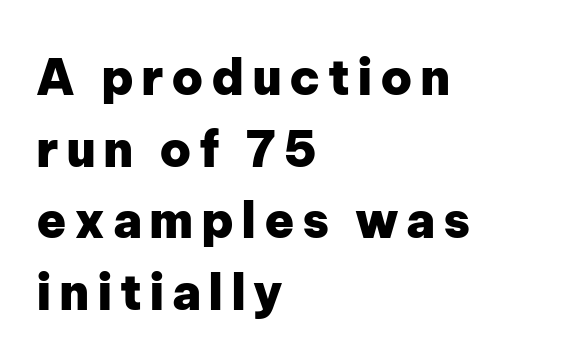
Q: Is the text bold? A: Yes.
Q: Is the text italic (slanted)? A: No, it is upright.
Q: Is the typeface a serif or a sans-serif typeface? A: Sans-serif.
Q: Is the text underlined? A: No.
Q: How is the paragraph aligned? A: Left-aligned.
Q: Is the spacing between lines tight, normal or loose? A: Normal.
Q: Width (condensed, normal, or wide)? A: Normal.
Q: Stroke contrast? A: Low.
Q: x-height? A: Medium.
Q: Monospaced? A: No.
